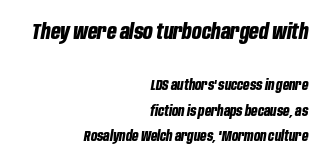
{"italic": "yes", "lean": "right", "slant_degrees": 10, "bold": "yes", "underline": "no", "align": "right", "line_spacing_ratio": 1.85, "letter_spacing": "normal", "letter_spacing_em": 0.0, "larger_block": "first", "size_ratio": 1.5, "glyph_px": 21}
